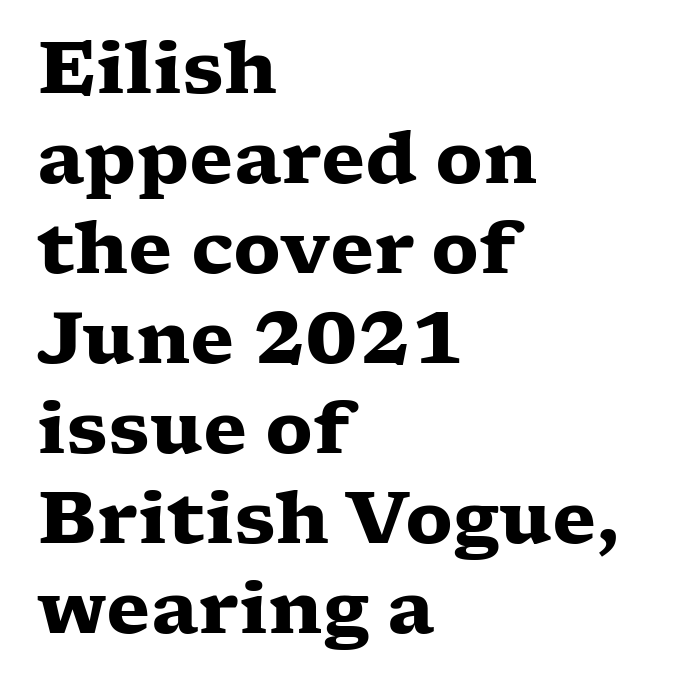
The specimen reads as upright at a glance. Does the copy run flush right? No — it runs flush left. Stroke terminals: seriffed. Vertical spacing — default. Is the letter spacing exaggerated? No — it looks like the ordinary default.
